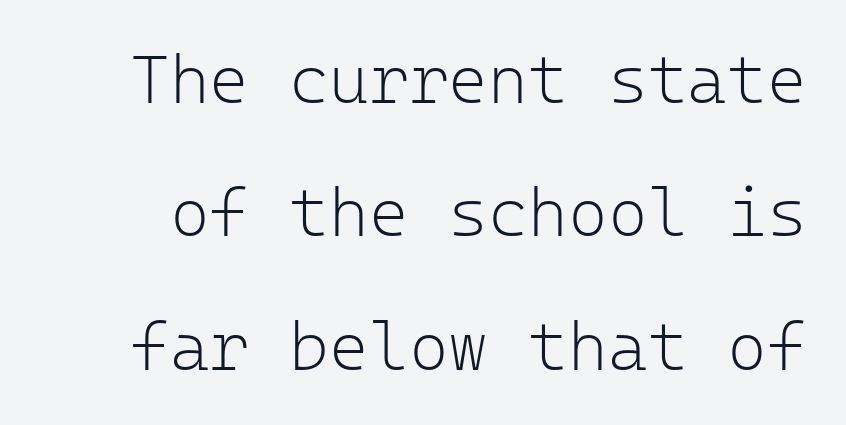
{"serif": "no", "italic": "no", "bold": "no", "weight": "light", "width": "normal", "stroke_contrast": "low", "x_height": "medium", "monospaced": "yes", "underline": "no", "line_spacing": "loose", "line_spacing_ratio": 1.96, "letter_spacing": "normal", "letter_spacing_em": 0.0, "glyph_px": 68}
